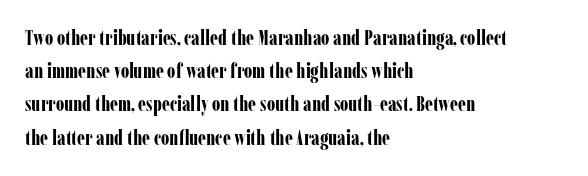
The image shows 21 px bold type, upright; set left-aligned, normal line spacing (1.58x), normal letter spacing, not underlined.
